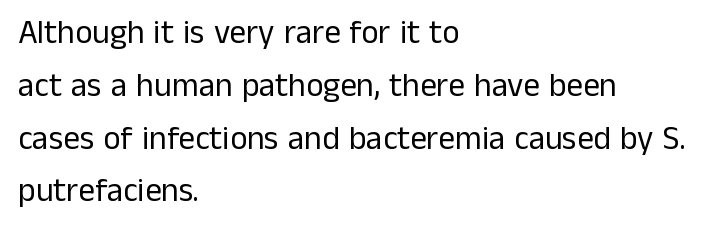
No word sits above an underline. This is sans-serif lettering, the kind often seen on screens and signage. A typesetter would mark this as roman, not italic. Observe the ordinary spacing: letters are neighbours, not strangers. Line beginnings align vertically; line endings do not.
